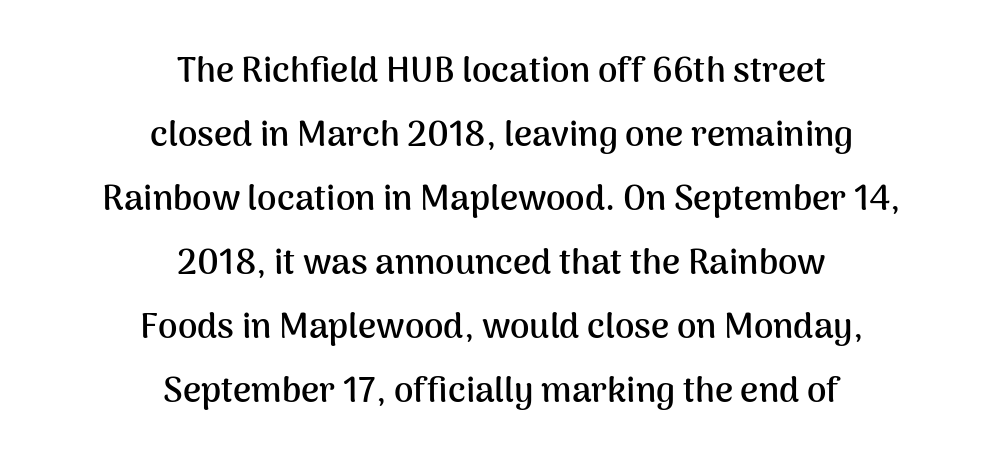
The text was rendered using a sans face with plain stroke endings. Underline: absent. Posture: straight, roman, zero tilt. A typesetter would call this proportional, since set widths differ per character. Inter-character spacing is left at the font's built-in metrics.
